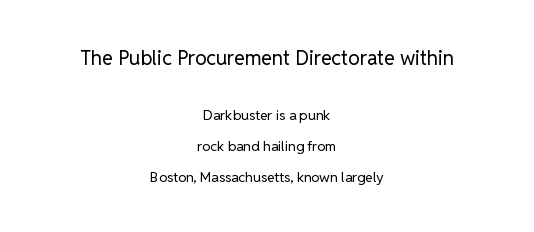
The specimen omits any rule beneath the text block's lines. Caption: multi-line text, centered on the measure. A typesetter would call this zero additional tracking. Posture: straight, roman, zero tilt. The typesetting does not lean heavy: it is not bold. Horizontal bands of white between lines are thick stripes.
